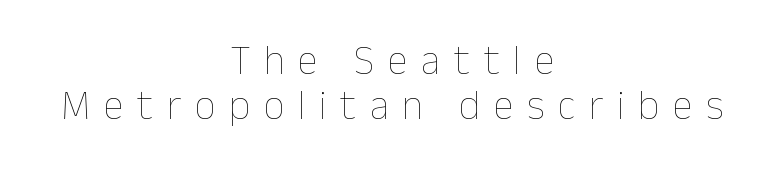
{"italic": "no", "bold": "no", "weight": "thin", "width": "normal", "stroke_contrast": "low", "x_height": "medium", "monospaced": "no", "underline": "no", "align": "center", "line_spacing": "tight", "line_spacing_ratio": 1.09, "letter_spacing": "wide", "letter_spacing_em": 0.33, "glyph_px": 41}
